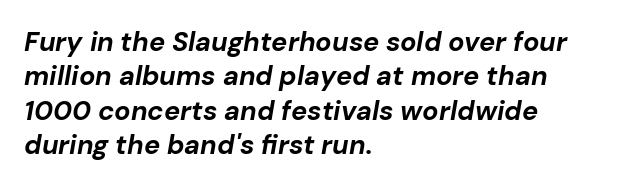
{"italic": "yes", "lean": "right", "slant_degrees": 10, "bold": "yes", "underline": "no", "align": "left", "line_spacing": "normal", "line_spacing_ratio": 1.27, "letter_spacing": "normal", "letter_spacing_em": 0.0, "glyph_px": 27}
